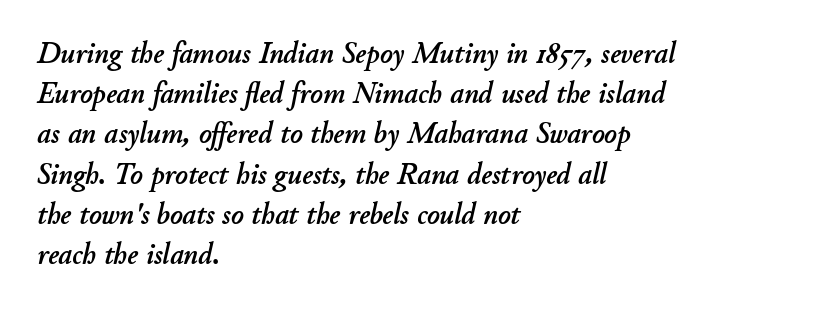
The vertical gap from one line to the next is medium. In terms of posture, this sample is oblique. The passage shown is typed in a proportional face where columns would drift. The rendering keeps characters at their native spacing. Visually the block forms a straight wall on the left and a jagged coastline on the right. Lines of text with bare space underneath.
